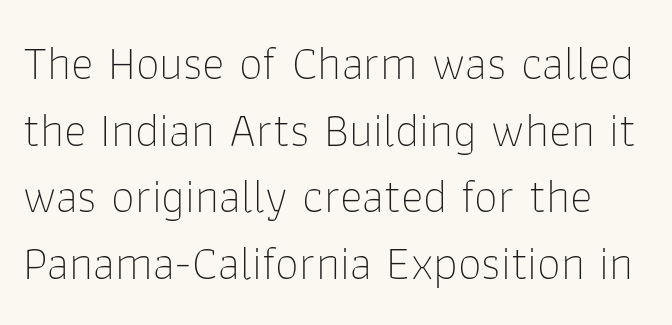
Q: Is the text bold? A: No.
Q: Is the text italic (slanted)? A: No, it is upright.
Q: Is the typeface a serif or a sans-serif typeface? A: Sans-serif.
Q: Is the text underlined? A: No.
Q: Is the spacing between letters normal or unusually wide? A: Normal.
Q: Is the spacing between lines tight, normal or loose? A: Normal.
Q: Width (condensed, normal, or wide)? A: Normal.
Q: Stroke contrast? A: Low.
Q: x-height? A: Medium.
Q: Monospaced? A: No.
